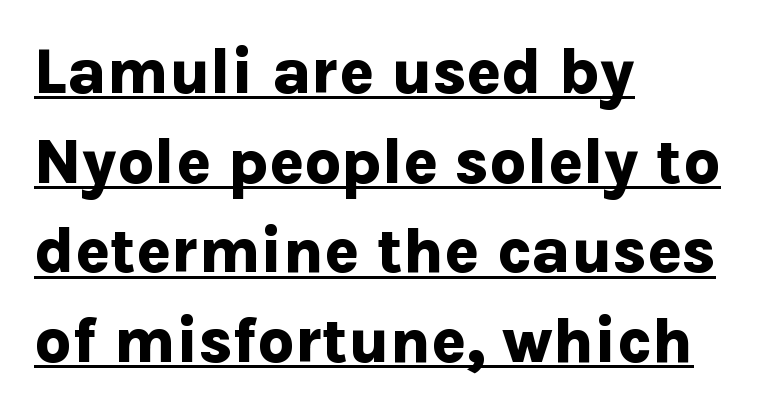
The image shows 64 px bold sans-serif type, upright; set left-aligned, normal line spacing (1.4x), normal letter spacing, underlined; low stroke contrast and a medium x-height.
